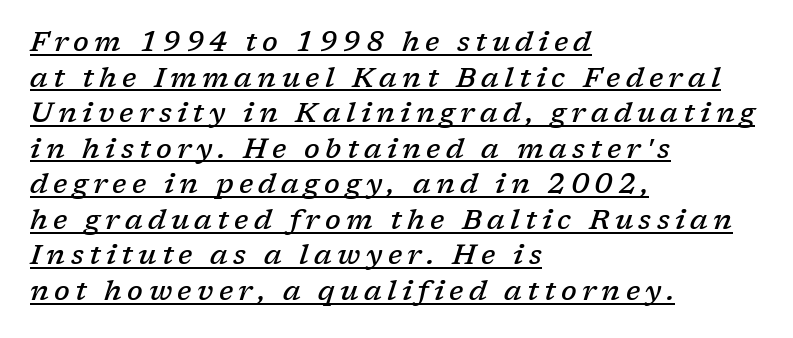
The text was rendered using a seriffed face with decorative stroke endings. These characters rest on top of a visible drawn line. The lines are quadded left. Quick note: italic. Regular leading. This is the in-between weight designers call semibold or demi.
